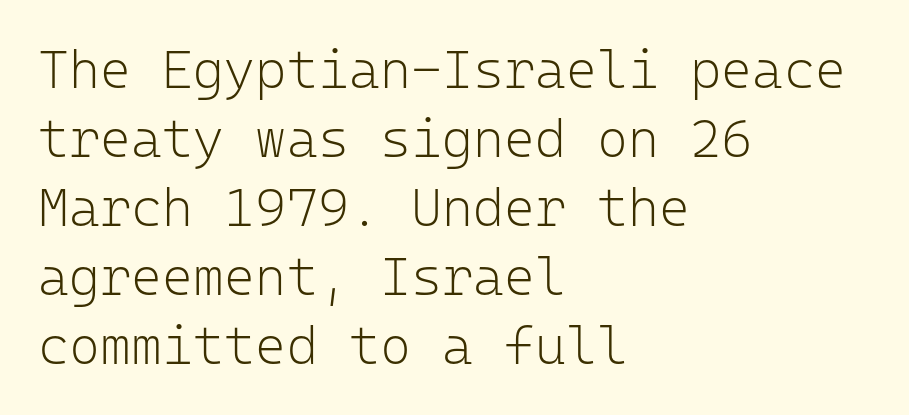
Q: Is the text bold? A: No.
Q: Is the text italic (slanted)? A: No, it is upright.
Q: Is the typeface a serif or a sans-serif typeface? A: Sans-serif.
Q: Is the text underlined? A: No.
Q: How is the paragraph aligned? A: Left-aligned.
Q: Is the spacing between letters normal or unusually wide? A: Normal.
Q: Is the spacing between lines tight, normal or loose? A: Normal.
Q: Width (condensed, normal, or wide)? A: Normal.
Q: Stroke contrast? A: Low.
Q: x-height? A: Medium.
Q: Monospaced? A: Yes.
